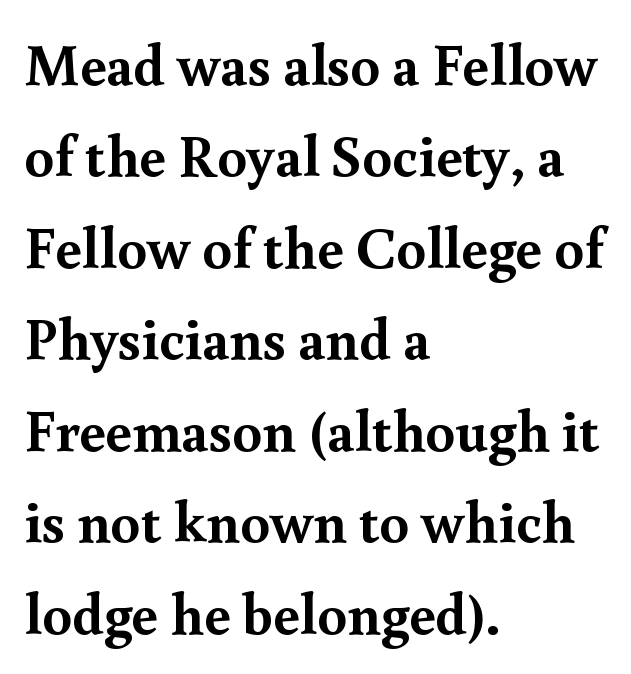
The text was rendered using a seriffed face with decorative stroke endings. The space between consecutive lines is moderate. No extra tracking has been applied to these lines. Rendered with straight, roman letterforms. Looks like regular typesetting: each glyph gets only the width it needs.
